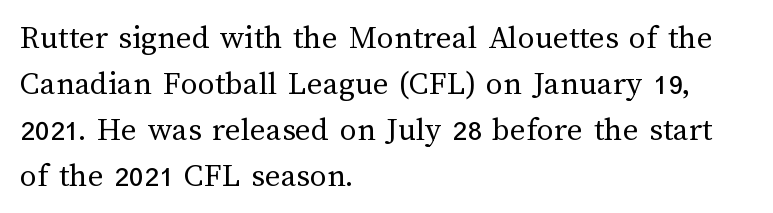
Nobody drew a line under any word here. The setting favours the left margin, as ordinary paragraphs usually do. Rendered with straight, roman letterforms. This reads as an unemphasized weight, regular at the heaviest.
